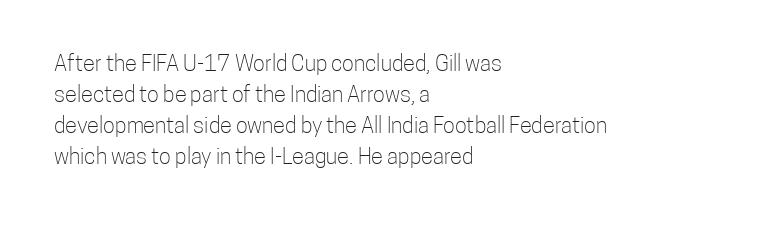
The image shows 22 px text type, upright; set left-aligned, normal line spacing (1.41x), normal letter spacing, not underlined.
